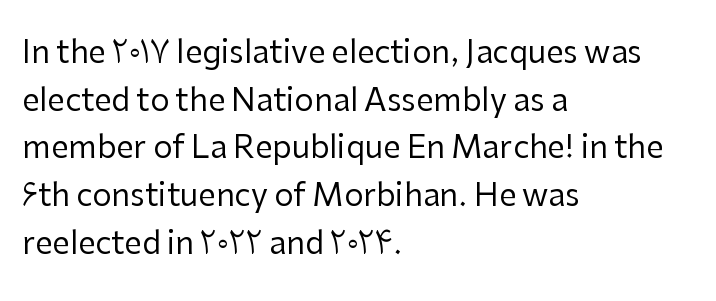
Here the designer chose a conventional face with non-uniform glyph widths. Stroke thickness stays within the range of a standard reading face or lighter. The block of text has a typical density, with ordinary space between rows. You can tell from the bare stems that sans-serif type was used. All the whitespace from short lines collects on the right. In terms of posture, this sample is upright.
